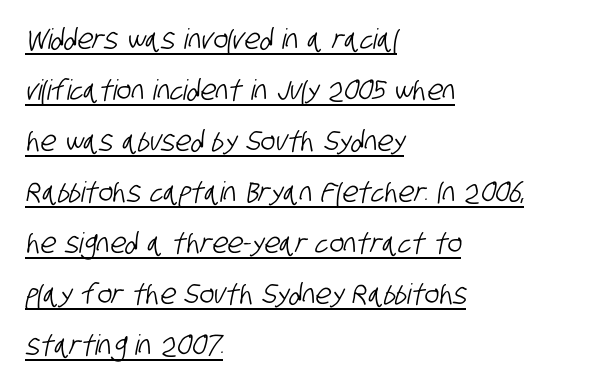
Q: Is the typeface a serif or a sans-serif typeface? A: Sans-serif.
Q: Is the text underlined? A: Yes.
Q: How is the paragraph aligned? A: Left-aligned.
Q: Is the spacing between letters normal or unusually wide? A: Normal.
Q: Width (condensed, normal, or wide)? A: Condensed.
Q: Stroke contrast? A: Low.
Q: x-height? A: Large.
Q: Monospaced? A: No.
